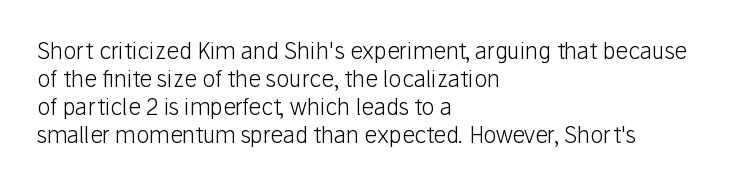
Q: Is the text bold? A: No.
Q: Is the text italic (slanted)? A: No, it is upright.
Q: Is the text underlined? A: No.
Q: How is the paragraph aligned? A: Left-aligned.
Q: Is the spacing between letters normal or unusually wide? A: Normal.
Q: Is the spacing between lines tight, normal or loose? A: Normal.
